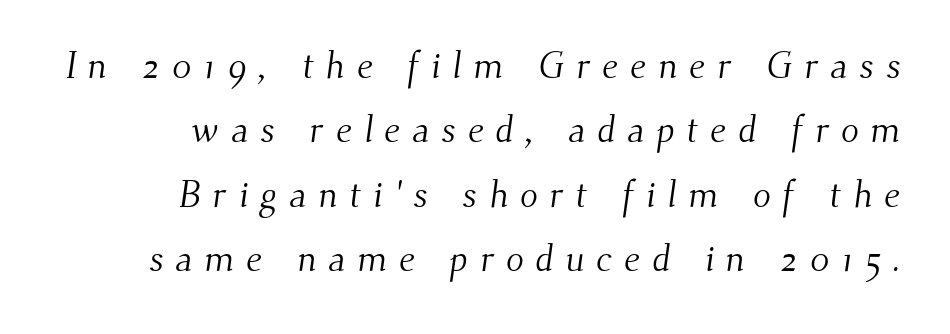
This is not heavy type; no bold has been used. The letters advance in unequal steps, a hallmark of proportional type. Inter-character spacing is expanded well beyond the font's built-in metrics. Rule under the text: the space is simply empty.
